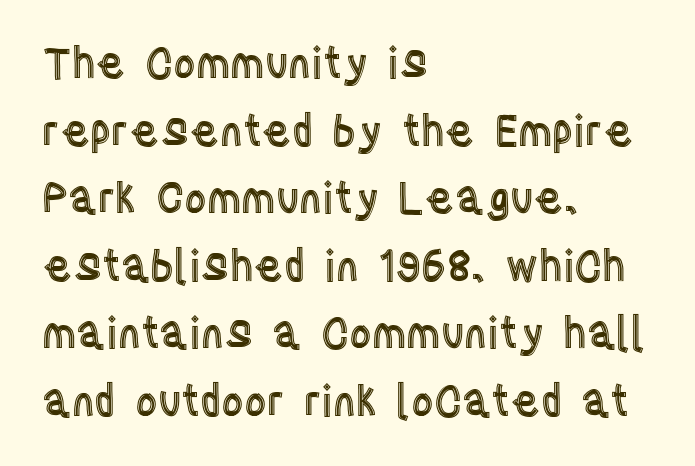
Italic: no, the glyphs are upright roman. Do the characters align in a grid? No, the font is proportional. The rendering anchors every line to the left-hand side. A bare baseline throughout the passage. This sample keeps an unexceptional amount of space between lines. Honestly, the letter spacing is just normal — you wouldn't notice it.
